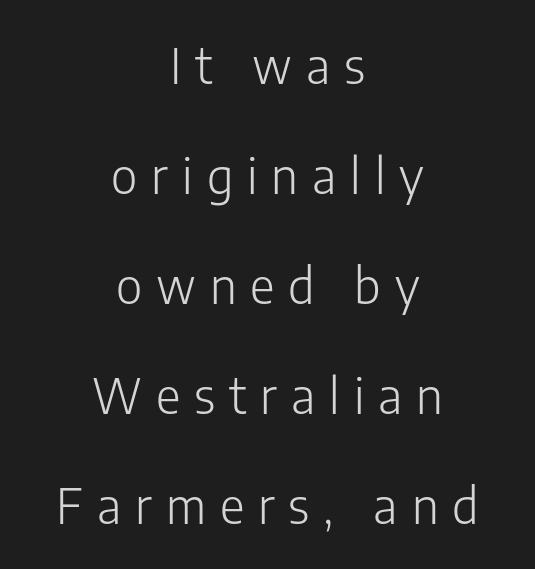
Q: Is the text bold? A: No.
Q: Is the text italic (slanted)? A: No, it is upright.
Q: Is the typeface a serif or a sans-serif typeface? A: Sans-serif.
Q: Is the text underlined? A: No.
Q: How is the paragraph aligned? A: Centered.
Q: Is the spacing between letters normal or unusually wide? A: Unusually wide.
Q: Is the spacing between lines tight, normal or loose? A: Loose.
Q: Width (condensed, normal, or wide)? A: Normal.
Q: Stroke contrast? A: Low.
Q: x-height? A: Medium.
Q: Monospaced? A: No.
